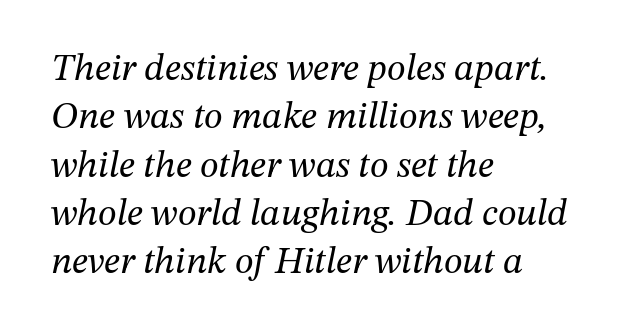
{"serif": "yes", "italic": "yes", "lean": "right", "slant_degrees": 12, "bold": "no", "weight": "regular", "width": "normal", "stroke_contrast": "medium", "x_height": "medium", "monospaced": "no", "underline": "no", "align": "left", "line_spacing": "normal", "line_spacing_ratio": 1.27, "letter_spacing": "normal", "letter_spacing_em": 0.0, "glyph_px": 38}
